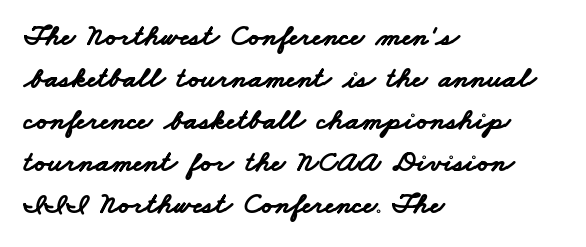
Q: Is the text bold? A: Yes.
Q: Is the typeface a serif or a sans-serif typeface? A: Sans-serif.
Q: Is the text underlined? A: No.
Q: How is the paragraph aligned? A: Left-aligned.
Q: Is the spacing between letters normal or unusually wide? A: Normal.
Q: Is the spacing between lines tight, normal or loose? A: Normal.
Q: Width (condensed, normal, or wide)? A: Wide.
Q: Stroke contrast? A: Low.
Q: x-height? A: Small.
Q: Monospaced? A: No.
